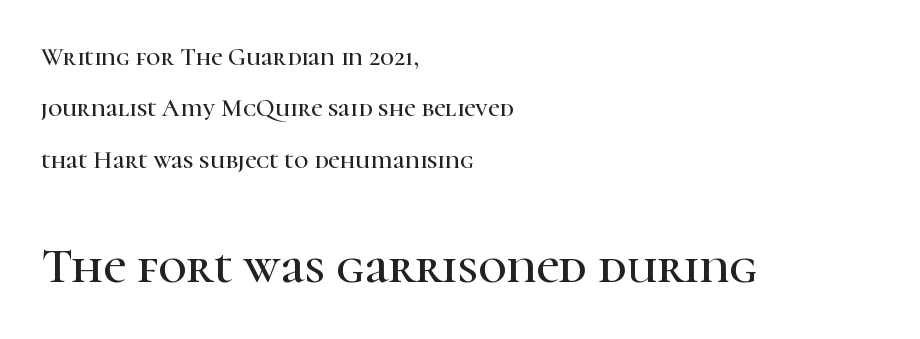
Q: Is the text italic (slanted)? A: No, it is upright.
Q: Is the typeface a serif or a sans-serif typeface? A: Serif.
Q: Is the text underlined? A: No.
Q: How is the paragraph aligned? A: Left-aligned.
Q: Is the spacing between letters normal or unusually wide? A: Normal.
Q: Is the spacing between lines tight, normal or loose? A: Loose.
Q: Which block of text is set in a larger size, the first (top) or the second (bottom)? A: The second (bottom) one.
Q: Width (condensed, normal, or wide)? A: Normal.
Q: Stroke contrast? A: High.
Q: x-height? A: Medium.
Q: Monospaced? A: No.
